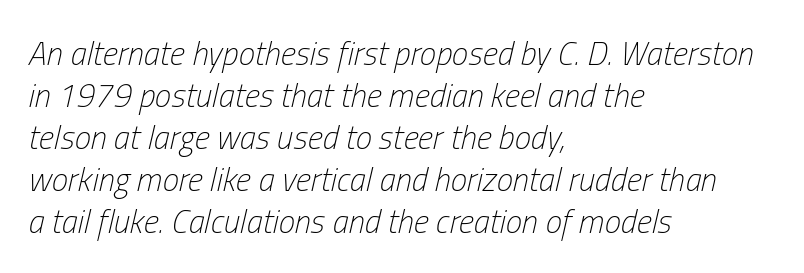
Q: Is the text bold? A: No.
Q: Is the text italic (slanted)? A: Yes, it leans right by about 13 degrees.
Q: Is the text underlined? A: No.
Q: How is the paragraph aligned? A: Left-aligned.
Q: Is the spacing between letters normal or unusually wide? A: Normal.
Q: Is the spacing between lines tight, normal or loose? A: Normal.
Q: Width (condensed, normal, or wide)? A: Condensed.
Q: Stroke contrast? A: Low.
Q: x-height? A: Medium.
Q: Monospaced? A: No.
